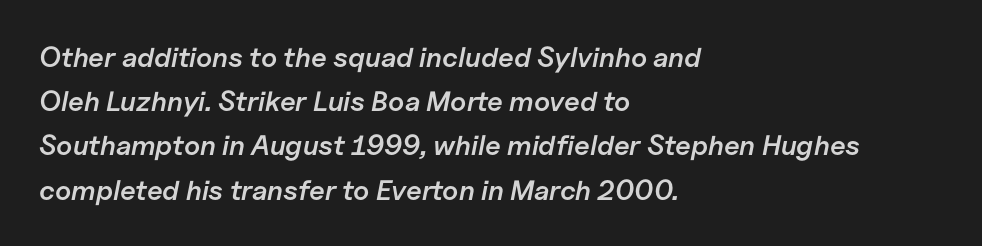
Q: Is the text bold? A: Semi-bold.
Q: Is the text italic (slanted)? A: Yes, it leans right by about 11 degrees.
Q: Is the text underlined? A: No.
Q: How is the paragraph aligned? A: Left-aligned.
Q: Is the spacing between letters normal or unusually wide? A: Normal.
Q: Is the spacing between lines tight, normal or loose? A: Normal.
Q: Width (condensed, normal, or wide)? A: Normal.
Q: Stroke contrast? A: Low.
Q: x-height? A: Medium.
Q: Monospaced? A: No.
